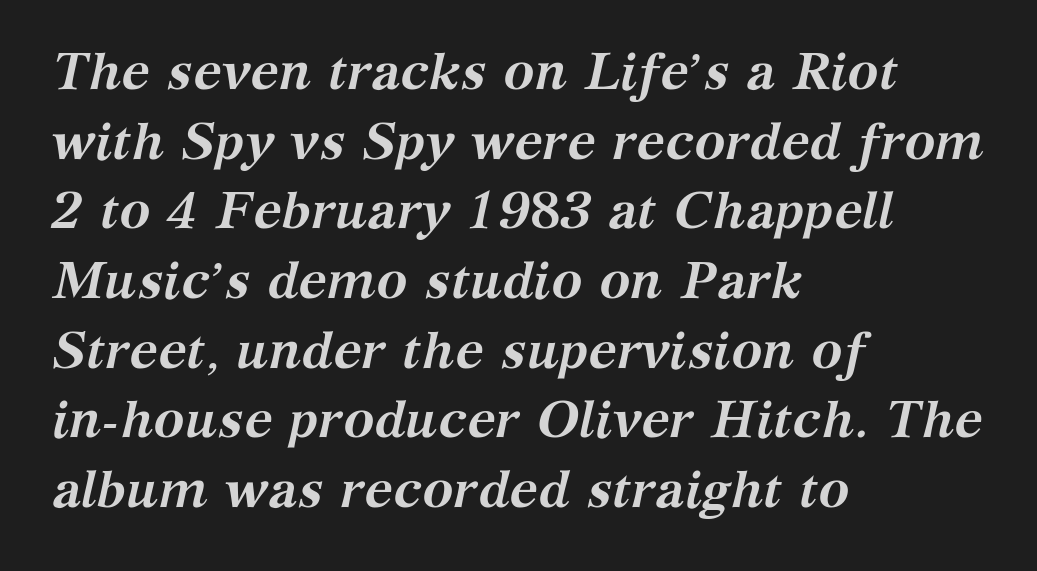
Do the characters align in a grid? No, the font is proportional. In terms of weight, the rendering is a true, heavy bold. Horizontally, the lines are justified to the leading edge only. The passage shown is typeset with a serif family. It's the slanting kind of type. Underlining? Definitely not there.
